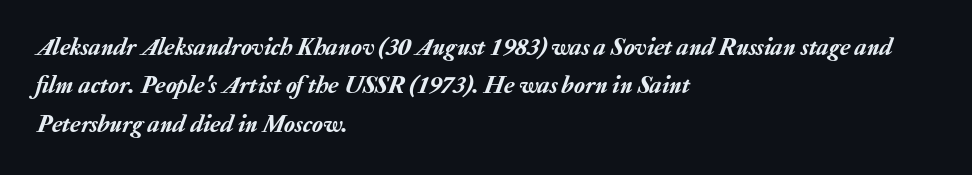
{"italic": "yes", "lean": "right", "slant_degrees": 20, "underline": "no", "align": "left", "line_spacing": "normal", "line_spacing_ratio": 1.54, "letter_spacing": "normal", "letter_spacing_em": 0.0, "glyph_px": 25}
